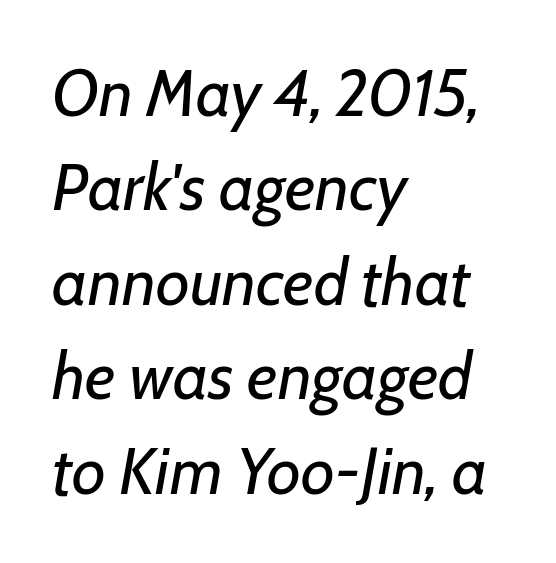
Ink coverage per letter is moderate at most. Emphasis-style slanted type is in use. Think of a printed novel: that variable character pitch is what you see here. Short and long lines alike share a common starting point at left.
